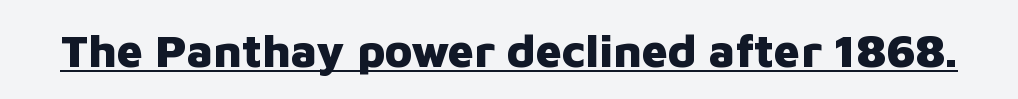
You could not count columns in this text — the font is proportionally spaced. This is sans-serif lettering, the kind often seen on screens and signage. Check the space under the baseline: a stroke is drawn there. Summary of weight: heavy, a full bold.
